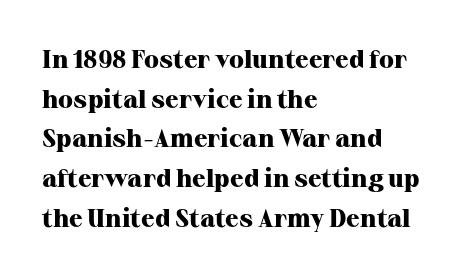
Q: Is the text bold? A: Yes.
Q: Is the text italic (slanted)? A: No, it is upright.
Q: Is the text underlined? A: No.
Q: How is the paragraph aligned? A: Left-aligned.
Q: Is the spacing between letters normal or unusually wide? A: Normal.
Q: Is the spacing between lines tight, normal or loose? A: Normal.
